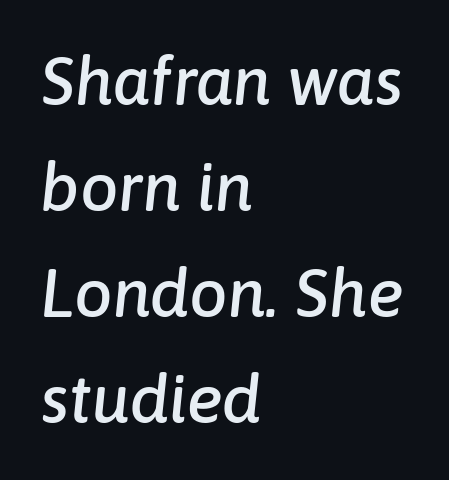
A typesetter would mark this as italic. Decoration check: the copy has no underline. The face used here is proportionally spaced, like ordinary book or web type. What's the leading like? Ordinary, nothing unusual. The letterforms sit shoulder to shoulder at normal distance.
